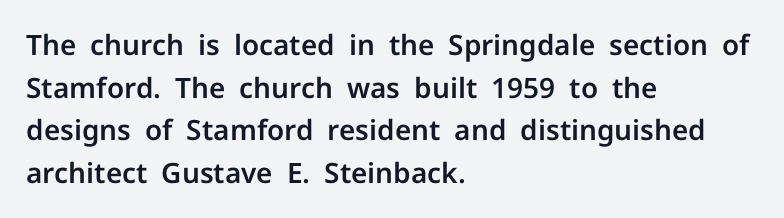
Q: Is the text italic (slanted)? A: No, it is upright.
Q: Is the typeface a serif or a sans-serif typeface? A: Sans-serif.
Q: Is the text underlined? A: No.
Q: How is the paragraph aligned? A: Left-aligned.
Q: Is the spacing between letters normal or unusually wide? A: Normal.
Q: Is the spacing between lines tight, normal or loose? A: Normal.
Q: Width (condensed, normal, or wide)? A: Normal.
Q: Stroke contrast? A: Low.
Q: x-height? A: Medium.
Q: Monospaced? A: No.
